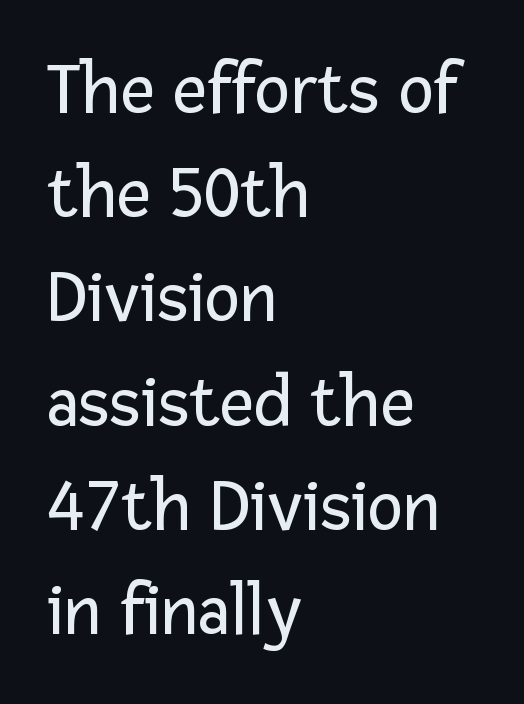
{"serif": "no", "italic": "no", "bold": "no", "weight": "regular", "width": "normal", "stroke_contrast": "low", "x_height": "medium", "monospaced": "no", "underline": "no", "align": "left", "line_spacing": "normal", "line_spacing_ratio": 1.39, "letter_spacing": "normal", "letter_spacing_em": 0.0, "glyph_px": 75}
